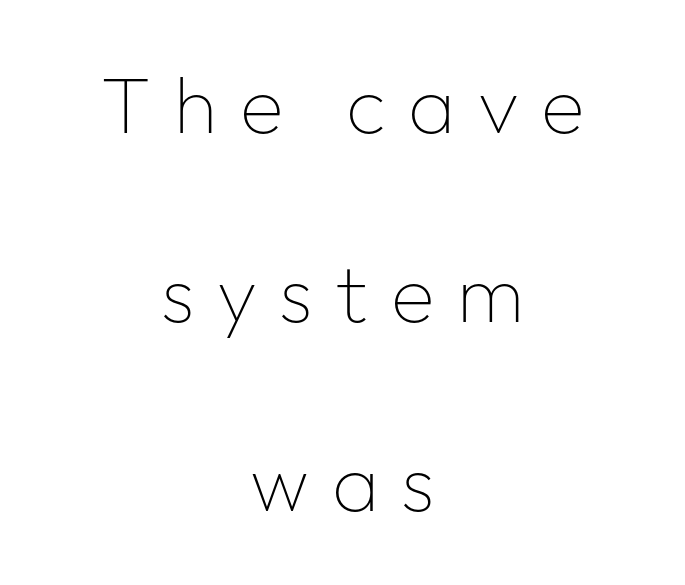
Q: Is the text bold? A: No.
Q: Is the text italic (slanted)? A: No, it is upright.
Q: Is the typeface a serif or a sans-serif typeface? A: Sans-serif.
Q: Is the text underlined? A: No.
Q: How is the paragraph aligned? A: Centered.
Q: Is the spacing between letters normal or unusually wide? A: Unusually wide.
Q: Is the spacing between lines tight, normal or loose? A: Loose.
Q: Width (condensed, normal, or wide)? A: Normal.
Q: Stroke contrast? A: Low.
Q: x-height? A: Medium.
Q: Monospaced? A: No.
